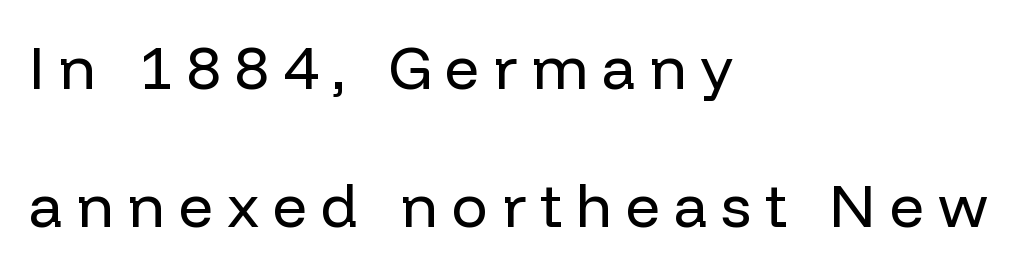
{"serif": "no", "italic": "no", "bold": "no", "weight": "regular", "width": "normal", "stroke_contrast": "low", "x_height": "medium", "monospaced": "no", "underline": "no", "align": "left", "line_spacing": "loose", "line_spacing_ratio": 2.3, "letter_spacing": "wide", "letter_spacing_em": 0.23, "glyph_px": 60}
